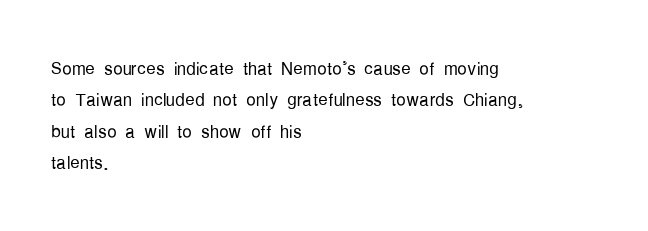
{"italic": "no", "bold": "no", "underline": "no", "align": "left", "line_spacing": "normal", "line_spacing_ratio": 1.31, "letter_spacing": "normal", "letter_spacing_em": 0.0, "glyph_px": 24}
